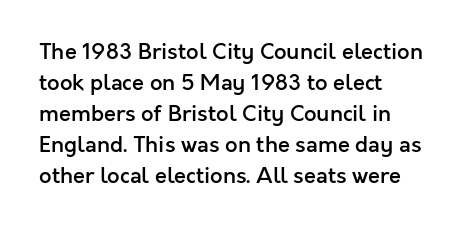
Q: Is the text bold? A: Semi-bold.
Q: Is the text italic (slanted)? A: No, it is upright.
Q: Is the text underlined? A: No.
Q: How is the paragraph aligned? A: Left-aligned.
Q: Is the spacing between letters normal or unusually wide? A: Normal.
Q: Is the spacing between lines tight, normal or loose? A: Normal.
